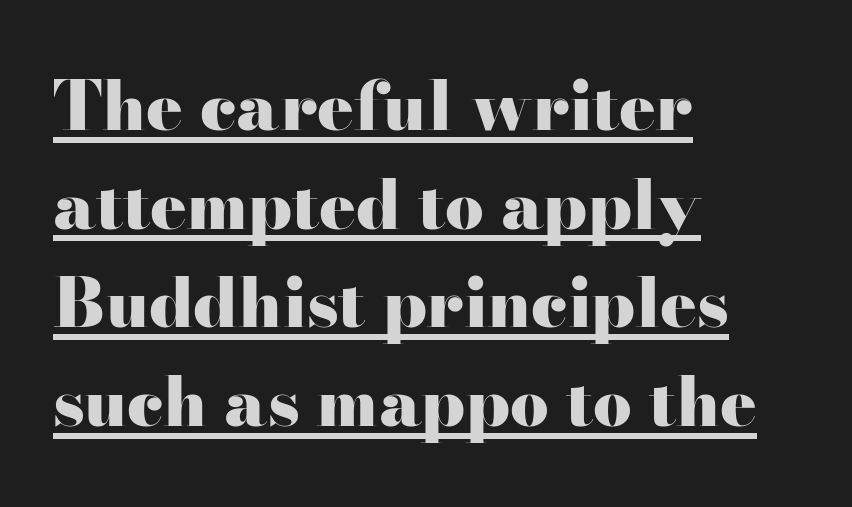
Q: Is the text bold? A: Yes.
Q: Is the text italic (slanted)? A: No, it is upright.
Q: Is the typeface a serif or a sans-serif typeface? A: Serif.
Q: Is the text underlined? A: Yes.
Q: How is the paragraph aligned? A: Left-aligned.
Q: Is the spacing between letters normal or unusually wide? A: Normal.
Q: Is the spacing between lines tight, normal or loose? A: Normal.
Q: Width (condensed, normal, or wide)? A: Wide.
Q: Stroke contrast? A: High.
Q: x-height? A: Small.
Q: Monospaced? A: No.
